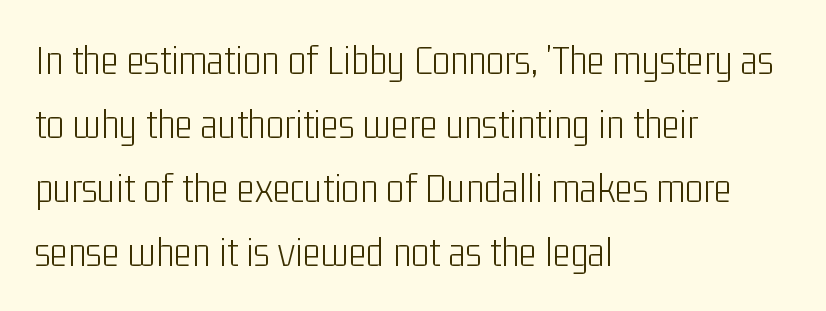
The image shows 43 px light, condensed sans-serif type, upright; set left-aligned, normal line spacing (1.49x), normal letter spacing, not underlined; low stroke contrast and a medium x-height.
